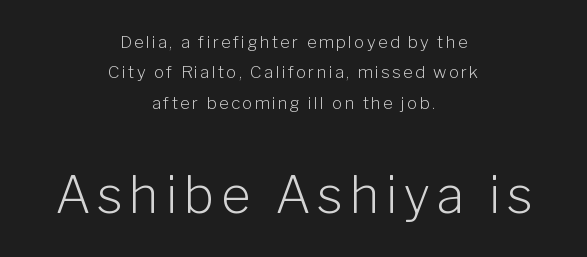
Note the varied advance widths — an 'i' is clearly narrower than an 'm'. You can tell it's not italic because the verticals are truly vertical. Stroke thickness stays within the range of a standard reading face or lighter. Rule under the text: the space is simply empty. Check where the strokes stop: nothing finishes them off — pure sans. Compared with a flush-left layout, this one balances lines on the center instead.
